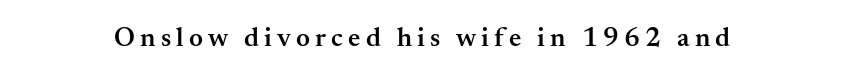
Notice how the stems are strictly vertical — no italics here. The strokes are fattened partway — semibold, not bold. Words float on clear page, feet unadorned.
